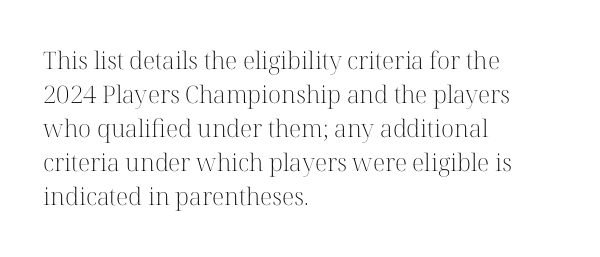
The image shows 24 px text type, upright; set left-aligned, normal line spacing (1.42x), normal letter spacing, not underlined.
